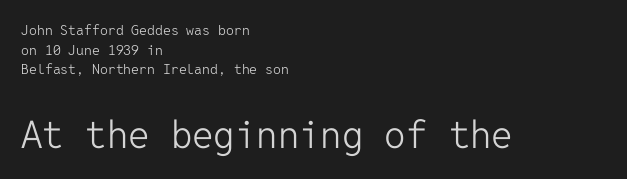
Visually, the bottom section dominates because its glyphs are scaled up. The letters look calm and open, with moderate or lighter stems. You could count columns in this text — the font is strictly monospaced. Spacing between characters is what you'd get straight out of the box. Stroke terminals: plain, sans-serif.
